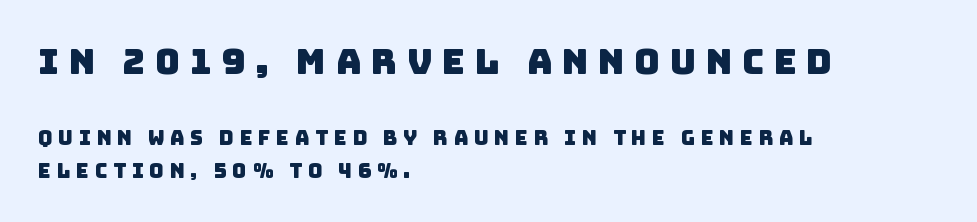
Q: Is the typeface a serif or a sans-serif typeface? A: Sans-serif.
Q: Is the text underlined? A: No.
Q: How is the paragraph aligned? A: Left-aligned.
Q: Is the spacing between letters normal or unusually wide? A: Unusually wide.
Q: Is the spacing between lines tight, normal or loose? A: Normal.
Q: Which block of text is set in a larger size, the first (top) or the second (bottom)? A: The first (top) one.
Q: Width (condensed, normal, or wide)? A: Normal.
Q: Stroke contrast? A: Low.
Q: x-height? A: Large.
Q: Monospaced? A: No.
